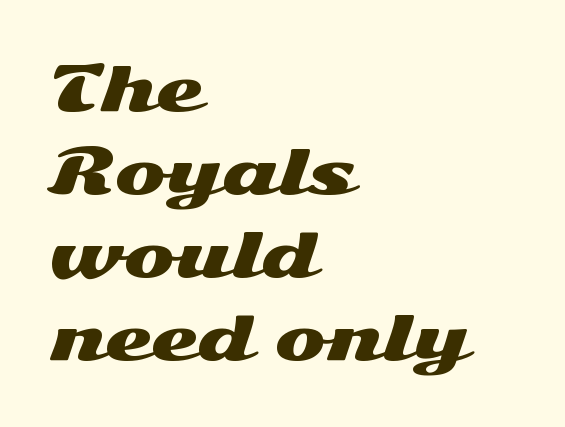
{"serif": "no", "width": "wide", "stroke_contrast": "medium", "x_height": "medium", "monospaced": "no", "underline": "no", "align": "left", "line_spacing": "normal", "line_spacing_ratio": 1.36, "letter_spacing": "normal", "letter_spacing_em": 0.0, "glyph_px": 61}
